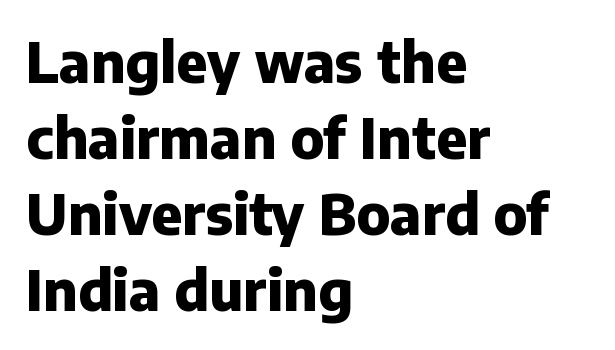
{"serif": "no", "italic": "no", "bold": "yes", "weight": "heavy", "width": "normal", "stroke_contrast": "low", "x_height": "medium", "monospaced": "no", "underline": "no", "align": "left", "line_spacing": "normal", "line_spacing_ratio": 1.38, "letter_spacing": "normal", "letter_spacing_em": 0.0, "glyph_px": 55}
